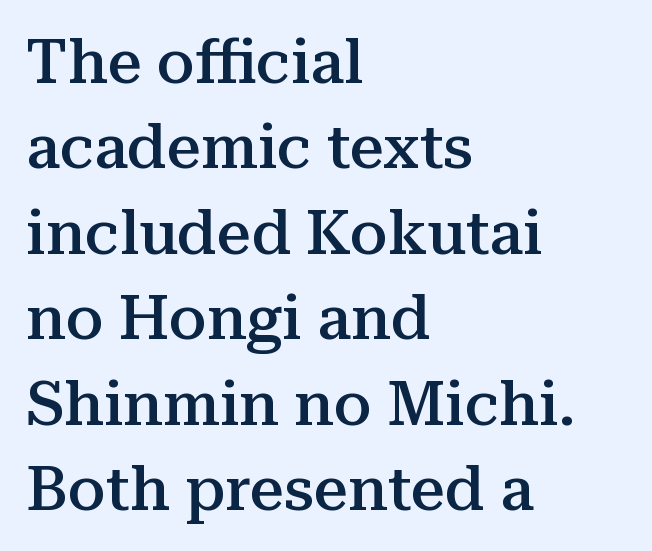
{"serif": "yes", "italic": "no", "bold": "semi", "weight": "semibold", "width": "normal", "stroke_contrast": "medium", "x_height": "medium", "monospaced": "no", "underline": "no", "align": "left", "line_spacing": "normal", "line_spacing_ratio": 1.4, "letter_spacing": "normal", "letter_spacing_em": 0.0, "glyph_px": 61}
